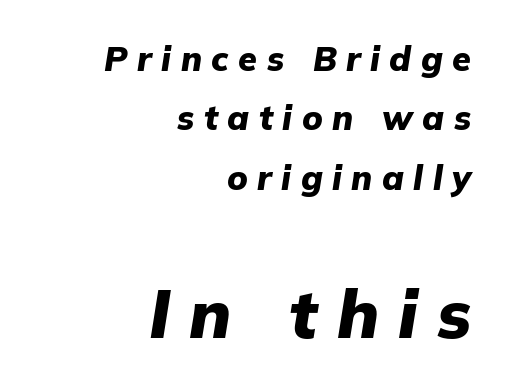
Q: Is the text bold? A: Yes.
Q: Is the text italic (slanted)? A: Yes, it leans right by about 9 degrees.
Q: Is the text underlined? A: No.
Q: How is the paragraph aligned? A: Right-aligned.
Q: Is the spacing between letters normal or unusually wide? A: Unusually wide.
Q: Which block of text is set in a larger size, the first (top) or the second (bottom)? A: The second (bottom) one.
Q: Width (condensed, normal, or wide)? A: Normal.
Q: Stroke contrast? A: Low.
Q: x-height? A: Medium.
Q: Monospaced? A: No.
